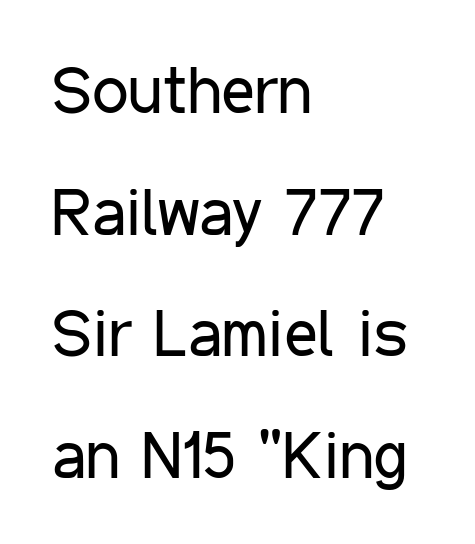
Q: Is the text bold? A: No.
Q: Is the text italic (slanted)? A: No, it is upright.
Q: Is the typeface a serif or a sans-serif typeface? A: Sans-serif.
Q: Is the text underlined? A: No.
Q: How is the paragraph aligned? A: Left-aligned.
Q: Is the spacing between letters normal or unusually wide? A: Normal.
Q: Width (condensed, normal, or wide)? A: Condensed.
Q: Stroke contrast? A: Low.
Q: x-height? A: Medium.
Q: Monospaced? A: No.
